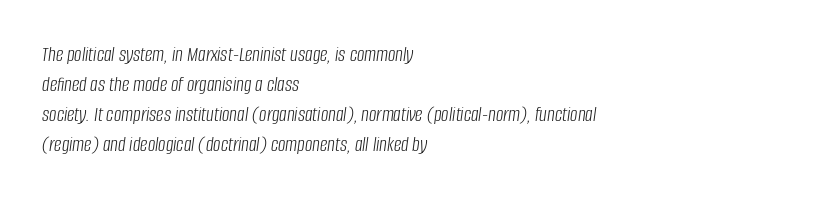
The image shows 21 px text type, italic (leaning right); set left-aligned, normal line spacing (1.43x), normal letter spacing, not underlined.
